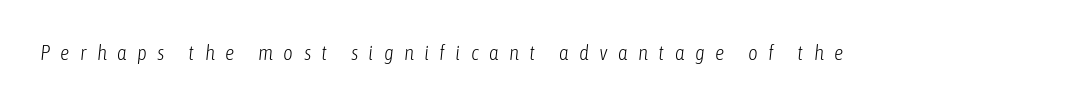
The image shows 21 px text type, italic (leaning right); set unusually wide letter spacing (+0.49 em), not underlined.
